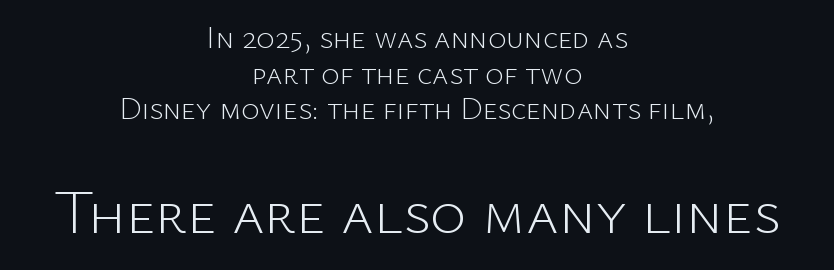
{"serif": "no", "italic": "no", "bold": "no", "weight": "light", "width": "normal", "stroke_contrast": "low", "x_height": "medium", "monospaced": "no", "underline": "no", "align": "center", "line_spacing": "tight", "line_spacing_ratio": 1.15, "letter_spacing": "normal", "letter_spacing_em": 0.0, "larger_block": "second", "size_ratio": 2.0, "glyph_px": 62}
